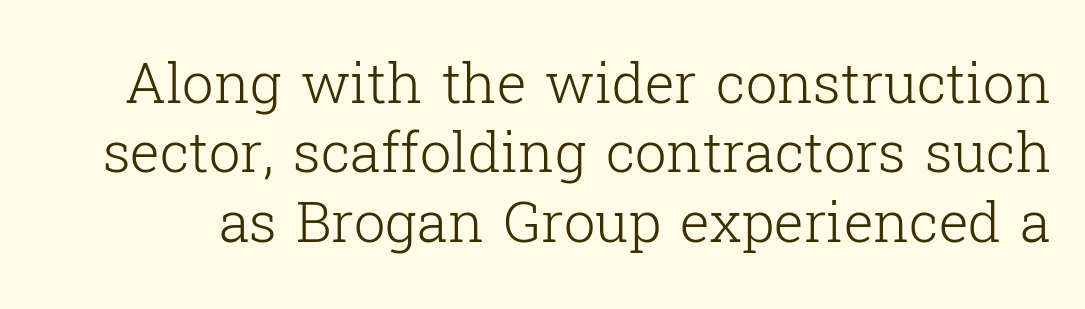
Q: Is the text bold? A: No.
Q: Is the text italic (slanted)? A: No, it is upright.
Q: Is the typeface a serif or a sans-serif typeface? A: Serif.
Q: Is the text underlined? A: No.
Q: Is the spacing between letters normal or unusually wide? A: Normal.
Q: Width (condensed, normal, or wide)? A: Normal.
Q: Stroke contrast? A: Low.
Q: x-height? A: Medium.
Q: Monospaced? A: No.
